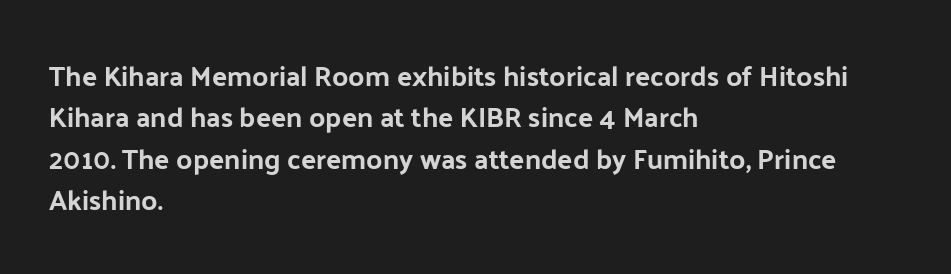
The rendering uses natural spacing where letterforms have individual widths. The leading is moderate, giving the passage an even texture. Does extra space separate the letters? No, they use regular spacing. The letters carry no serifs — their stems end cleanly without finishing strokes. Casual observation: everything's shoved over to the left. Tall strokes in this sample are plumb rather than angled.
